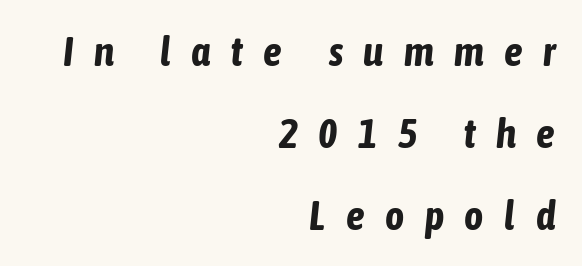
The image shows 41 px bold, condensed type, italic (leaning right); set right-aligned, loose line spacing (2.0x), unusually wide letter spacing (+0.5 em), not underlined; low stroke contrast and a medium x-height.
